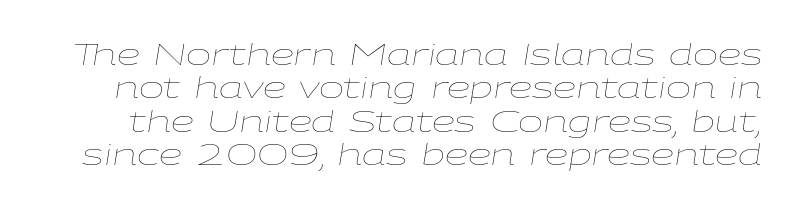
{"italic": "yes", "lean": "right", "slant_degrees": 9, "bold": "no", "weight": "thin", "width": "wide", "stroke_contrast": "low", "x_height": "medium", "monospaced": "no", "underline": "no", "line_spacing": "tight", "line_spacing_ratio": 1.11, "letter_spacing": "normal", "letter_spacing_em": 0.0, "glyph_px": 30}
